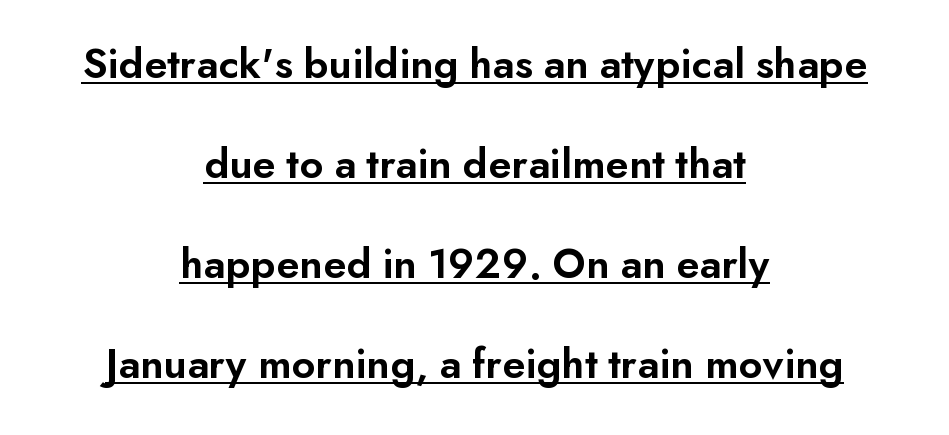
{"serif": "no", "italic": "no", "bold": "semi", "weight": "semibold", "width": "normal", "stroke_contrast": "low", "x_height": "small", "monospaced": "no", "underline": "yes", "align": "center", "line_spacing": "loose", "line_spacing_ratio": 2.27, "letter_spacing": "normal", "letter_spacing_em": 0.0, "glyph_px": 44}
